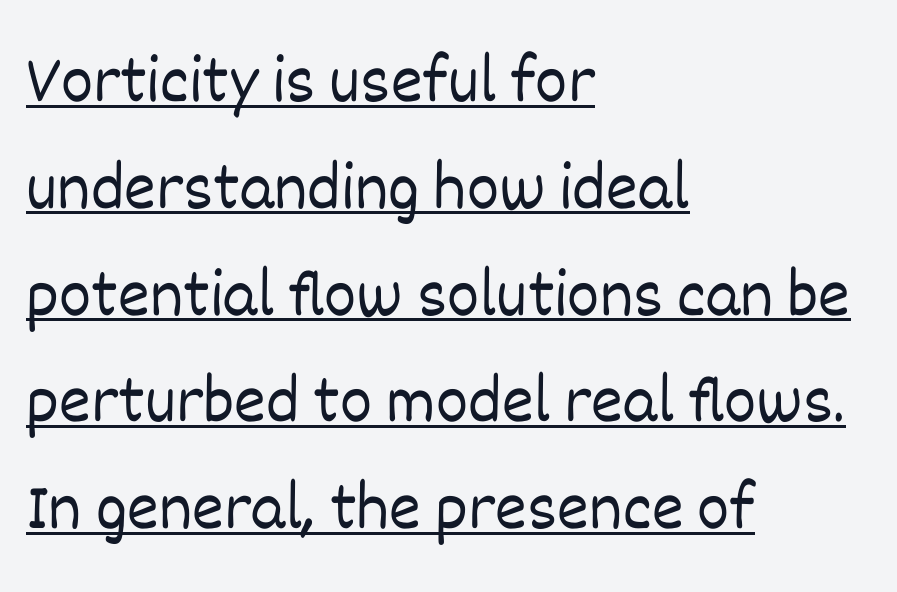
{"italic": "no", "bold": "no", "weight": "light", "width": "normal", "stroke_contrast": "low", "x_height": "large", "monospaced": "no", "underline": "yes", "align": "left", "line_spacing": "normal", "line_spacing_ratio": 1.57, "letter_spacing": "normal", "letter_spacing_em": 0.0, "glyph_px": 68}
